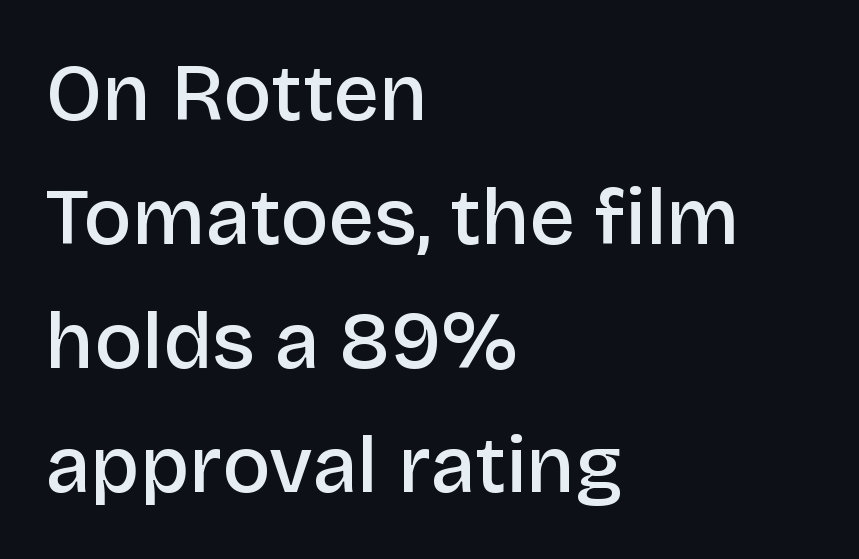
{"serif": "no", "italic": "no", "bold": "semi", "weight": "semibold", "width": "normal", "stroke_contrast": "low", "x_height": "large", "monospaced": "no", "underline": "no", "align": "left", "line_spacing": "normal", "line_spacing_ratio": 1.55, "letter_spacing": "normal", "letter_spacing_em": 0.0, "glyph_px": 80}
